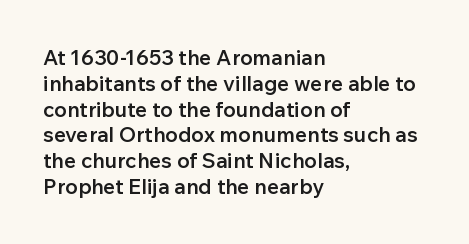
The image shows 21 px text type, upright; set left-aligned, line spacing 1.23x, normal letter spacing, not underlined.
